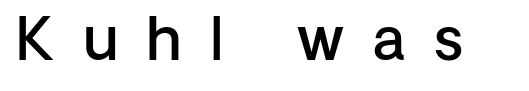
The image shows 58 px semibold sans-serif type, upright; set unusually wide letter spacing (+0.49 em), not underlined; low stroke contrast and a medium x-height.
